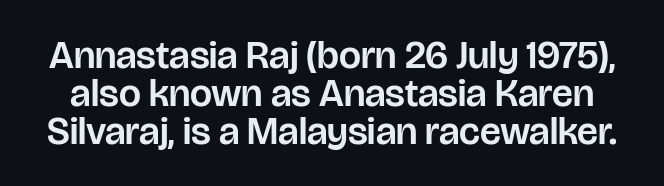
Q: Is the text italic (slanted)? A: No, it is upright.
Q: Is the typeface a serif or a sans-serif typeface? A: Sans-serif.
Q: Is the text underlined? A: No.
Q: Is the spacing between letters normal or unusually wide? A: Normal.
Q: Is the spacing between lines tight, normal or loose? A: Tight.
Q: Width (condensed, normal, or wide)? A: Normal.
Q: Stroke contrast? A: Low.
Q: x-height? A: Large.
Q: Monospaced? A: No.
